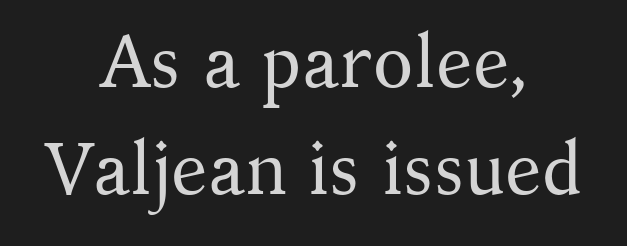
Classification — serif. Compared with typical paragraphs, the rows here are spaced about the same. When letters stand straight like this, we call the style roman or upright. The passage shown is not bold in any degree.
